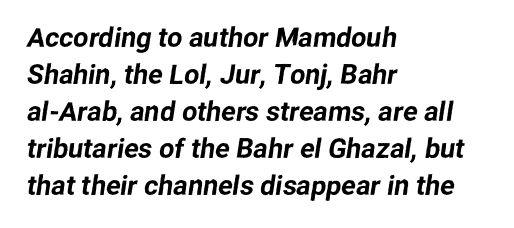
Q: Is the text underlined? A: No.
Q: How is the paragraph aligned? A: Left-aligned.
Q: Is the spacing between letters normal or unusually wide? A: Normal.
Q: Is the spacing between lines tight, normal or loose? A: Normal.
